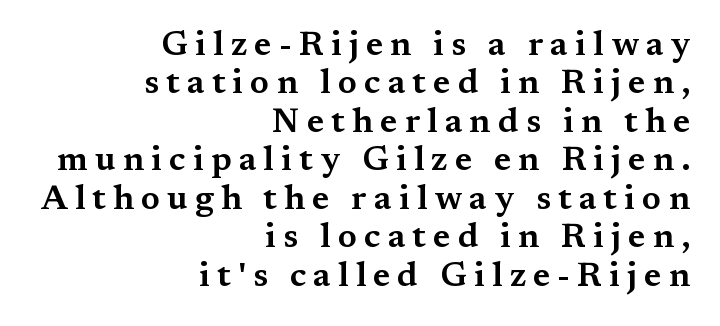
Q: Is the text italic (slanted)? A: No, it is upright.
Q: Is the typeface a serif or a sans-serif typeface? A: Serif.
Q: Is the text underlined? A: No.
Q: How is the paragraph aligned? A: Right-aligned.
Q: Is the spacing between letters normal or unusually wide? A: Unusually wide.
Q: Is the spacing between lines tight, normal or loose? A: Tight.
Q: Width (condensed, normal, or wide)? A: Wide.
Q: Stroke contrast? A: Medium.
Q: x-height? A: Medium.
Q: Monospaced? A: No.
